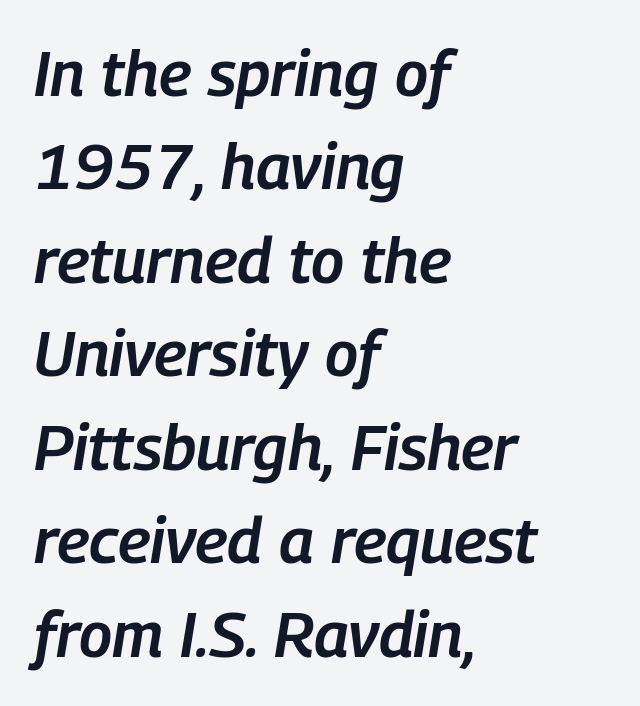
Q: Is the text bold? A: Semi-bold.
Q: Is the text italic (slanted)? A: Yes, it leans right by about 9 degrees.
Q: Is the text underlined? A: No.
Q: How is the paragraph aligned? A: Left-aligned.
Q: Is the spacing between letters normal or unusually wide? A: Normal.
Q: Is the spacing between lines tight, normal or loose? A: Normal.
Q: Width (condensed, normal, or wide)? A: Condensed.
Q: Stroke contrast? A: Low.
Q: x-height? A: Medium.
Q: Monospaced? A: No.
